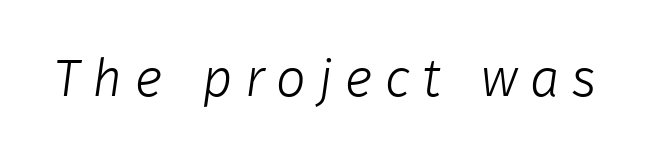
Q: Is the text bold? A: No.
Q: Is the typeface a serif or a sans-serif typeface? A: Sans-serif.
Q: Is the text underlined? A: No.
Q: Is the spacing between letters normal or unusually wide? A: Unusually wide.
Q: Width (condensed, normal, or wide)? A: Normal.
Q: Stroke contrast? A: Low.
Q: x-height? A: Medium.
Q: Monospaced? A: No.
